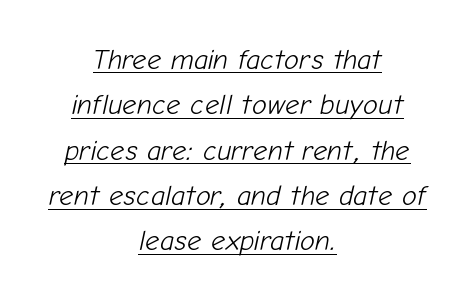
The image shows 28 px light type, italic (leaning right); set centered, normal line spacing (1.62x), normal letter spacing, underlined; low stroke contrast and a medium x-height.
